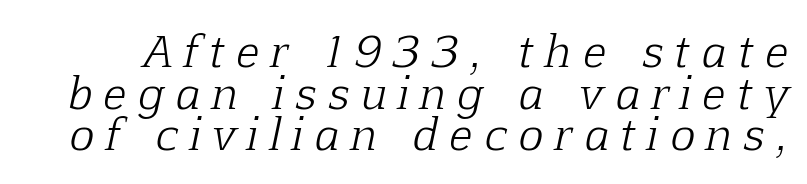
{"serif": "yes", "italic": "yes", "lean": "right", "slant_degrees": 12, "bold": "no", "weight": "light", "width": "normal", "stroke_contrast": "low", "x_height": "medium", "monospaced": "no", "underline": "no", "line_spacing": "tight", "line_spacing_ratio": 0.99, "letter_spacing": "wide", "letter_spacing_em": 0.29, "glyph_px": 42}
